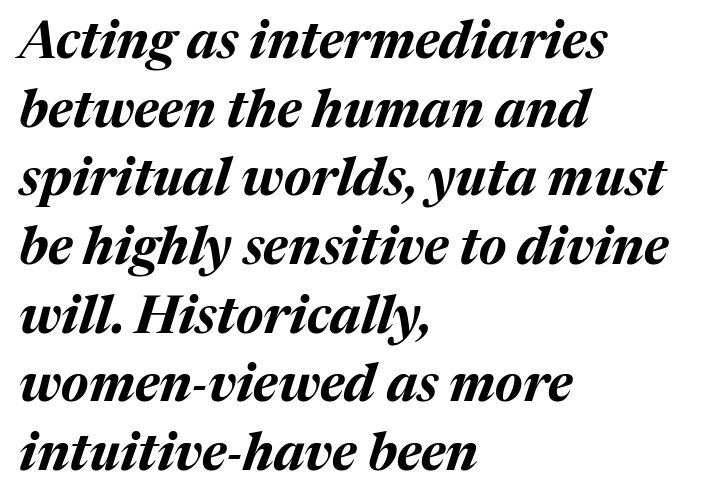
Q: Is the text bold? A: Yes.
Q: Is the text italic (slanted)? A: Yes, it leans right by about 17 degrees.
Q: Is the text underlined? A: No.
Q: How is the paragraph aligned? A: Left-aligned.
Q: Is the spacing between letters normal or unusually wide? A: Normal.
Q: Is the spacing between lines tight, normal or loose? A: Normal.
Q: Width (condensed, normal, or wide)? A: Normal.
Q: Stroke contrast? A: Medium.
Q: x-height? A: Medium.
Q: Monospaced? A: No.
